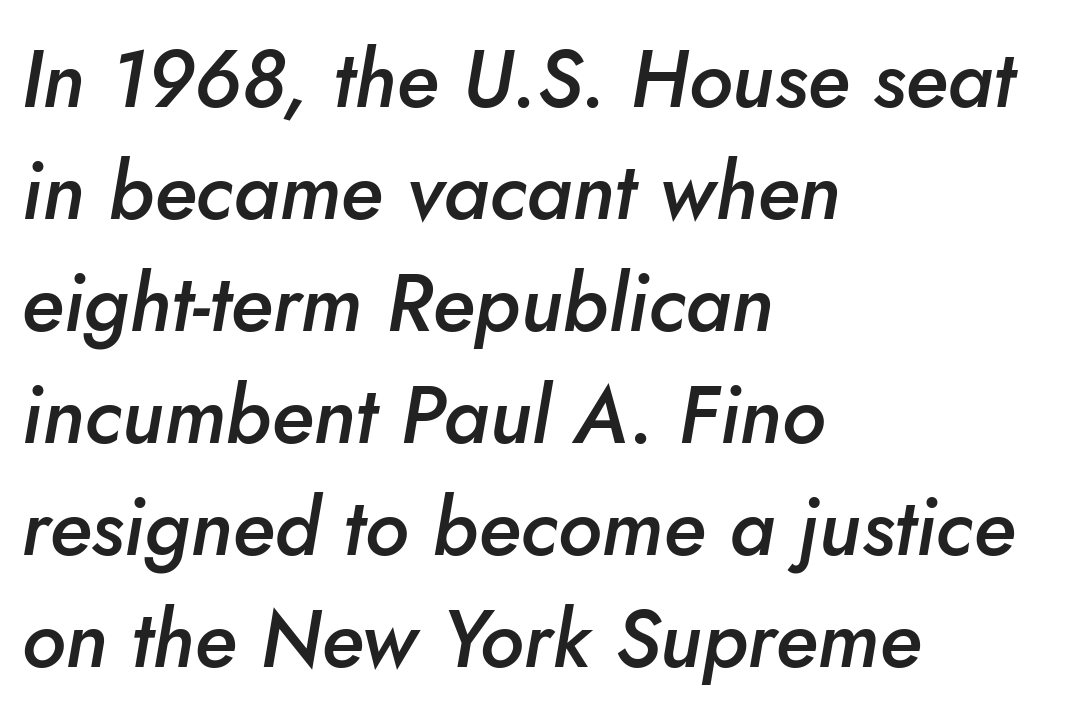
{"italic": "yes", "lean": "right", "slant_degrees": 10, "bold": "semi", "weight": "semibold", "width": "normal", "stroke_contrast": "low", "x_height": "small", "monospaced": "no", "underline": "no", "align": "left", "line_spacing": "normal", "line_spacing_ratio": 1.4, "letter_spacing": "normal", "letter_spacing_em": 0.0, "glyph_px": 80}
